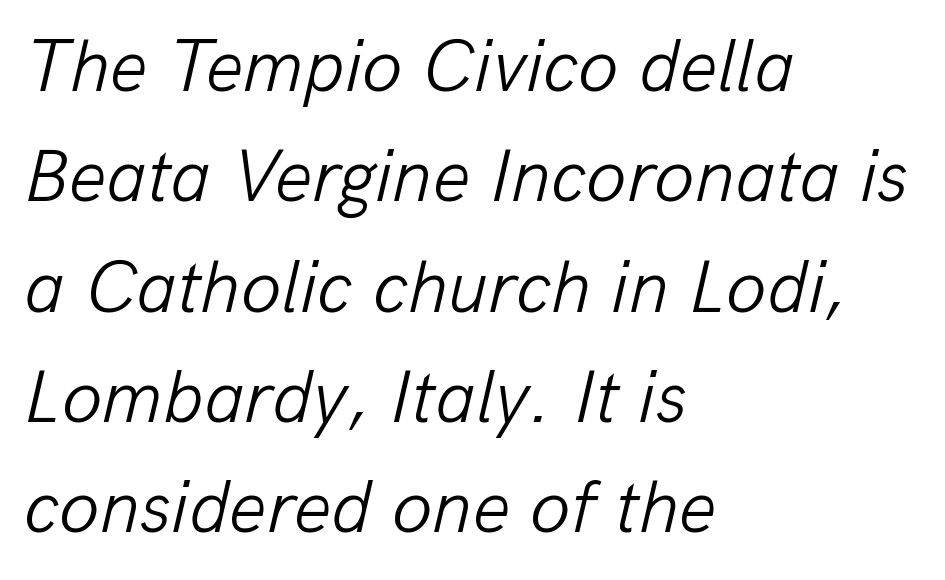
Quick note: italic. Is the stroke heavy? The answer is a plain regular-or-lighter. Leading: standard. Each letter keeps its own natural width here, so spacing adapts to shape. Unmarked baselines from the first word to the last.
